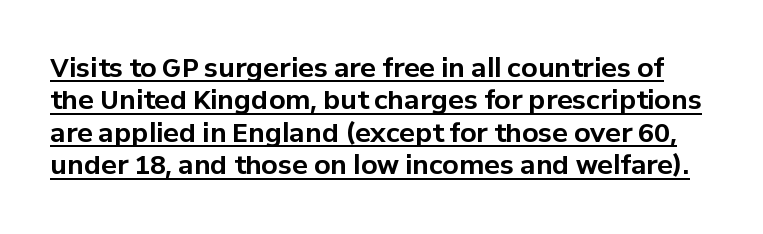
The type is set solid horizontally, with unmodified tracking. Plenty of ink on the page — the face is bold. What's the leading like? Ordinary, nothing unusual. Caption: lettering with a line underneath. Upright lettering throughout.
